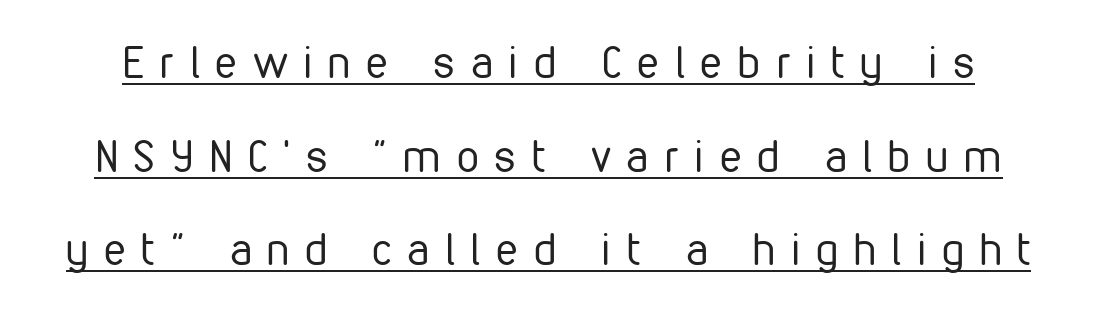
{"serif": "no", "italic": "no", "bold": "no", "weight": "regular", "width": "condensed", "stroke_contrast": "low", "x_height": "medium", "monospaced": "no", "underline": "yes", "line_spacing": "loose", "line_spacing_ratio": 2.13, "letter_spacing": "wide", "letter_spacing_em": 0.36, "glyph_px": 44}
